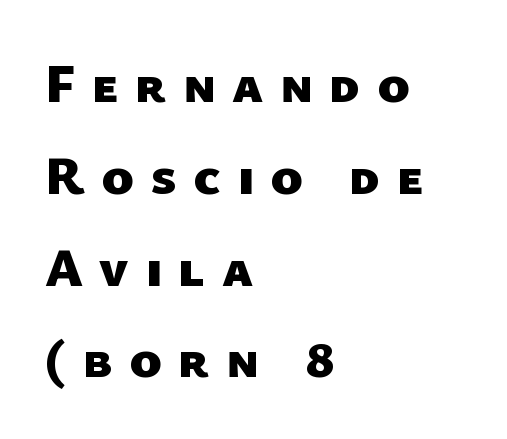
The characters look thick and weighty, a clear bold. In CSS terms this would be text-align: left. These lines sit exactly where default settings would place them. Observe the wide spacing: letters keep a clear distance from each other. Here the designer chose a conventional face with non-uniform glyph widths. Observe the absence of serifs on each vertical stroke in this sample.
